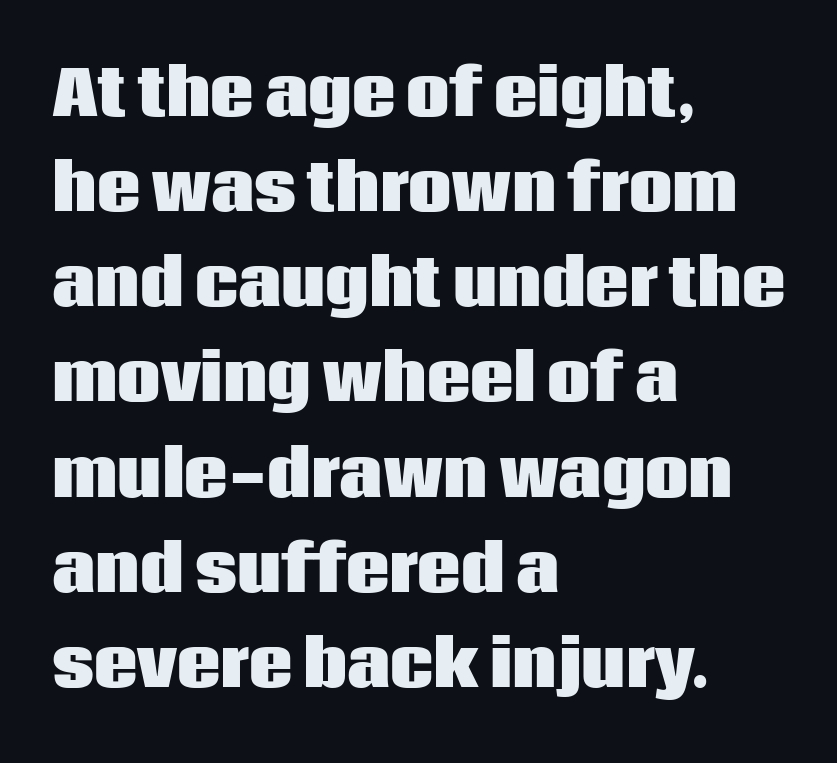
The image shows 61 px heavy sans-serif type, upright; set left-aligned, normal line spacing (1.56x), normal letter spacing, not underlined; low stroke contrast and a large x-height.
